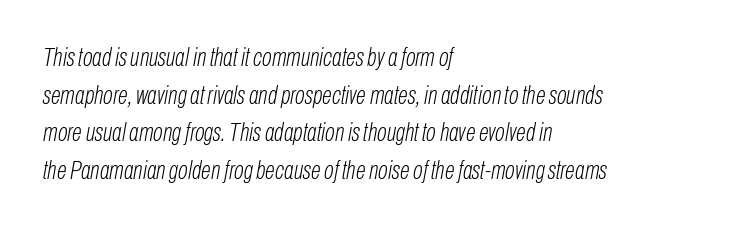
{"italic": "yes", "lean": "right", "slant_degrees": 10, "bold": "no", "underline": "no", "align": "left", "line_spacing": "normal", "line_spacing_ratio": 1.45, "letter_spacing": "normal", "letter_spacing_em": 0.0, "glyph_px": 26}
